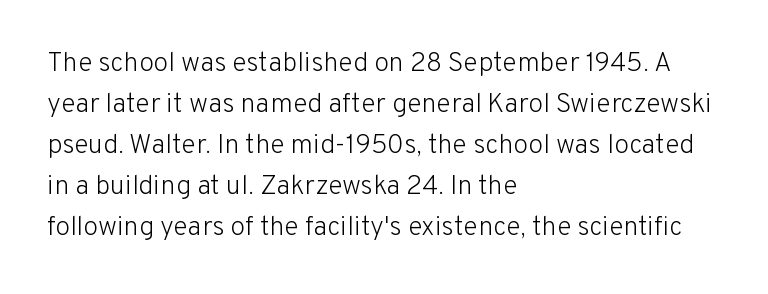
The image shows 27 px text type, upright; set left-aligned, normal line spacing (1.52x), normal letter spacing, not underlined.
